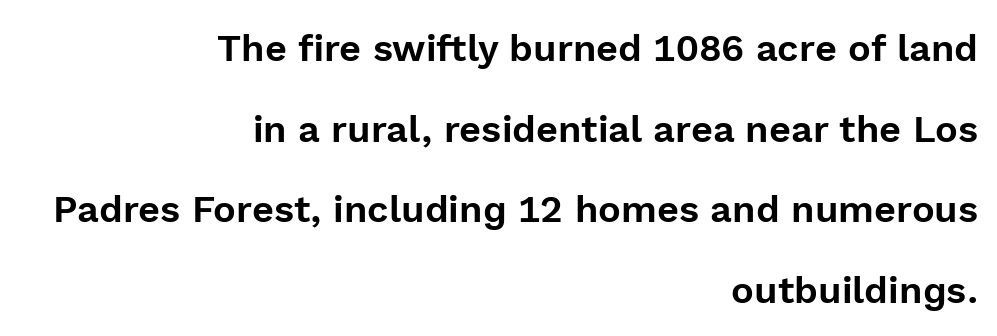
These lines are set flush right with a ragged left edge. Honestly, there is no underline to notice here at all. The rendering uses natural spacing where letterforms have individual widths. These lines keep a tight, regular rhythm from letter to letter.
